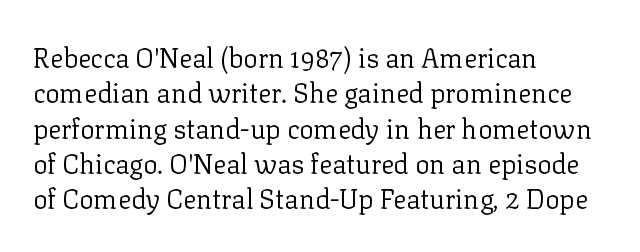
{"italic": "no", "bold": "no", "underline": "no", "align": "left", "line_spacing": "normal", "line_spacing_ratio": 1.31, "letter_spacing": "normal", "letter_spacing_em": 0.0, "glyph_px": 27}
